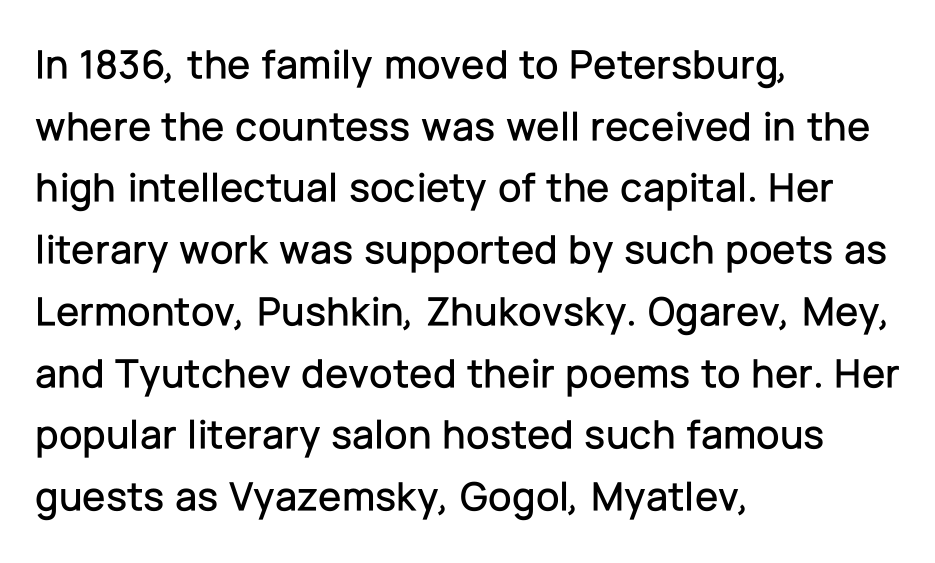
Q: Is the text italic (slanted)? A: No, it is upright.
Q: Is the typeface a serif or a sans-serif typeface? A: Sans-serif.
Q: Is the text underlined? A: No.
Q: How is the paragraph aligned? A: Left-aligned.
Q: Is the spacing between letters normal or unusually wide? A: Normal.
Q: Is the spacing between lines tight, normal or loose? A: Normal.
Q: Width (condensed, normal, or wide)? A: Normal.
Q: Stroke contrast? A: Low.
Q: x-height? A: Medium.
Q: Monospaced? A: No.
